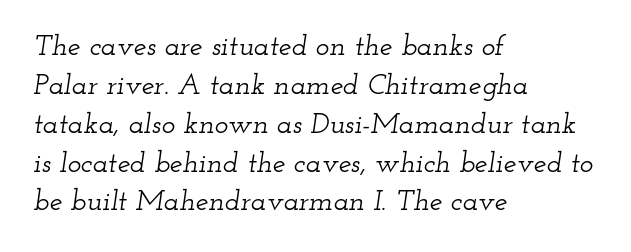
The image shows 29 px wide serif type, italic (leaning right); set left-aligned, normal line spacing (1.34x), normal letter spacing, not underlined; low stroke contrast and a small x-height.
